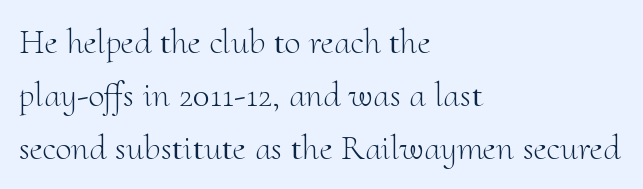
{"serif": "yes", "italic": "no", "bold": "no", "weight": "light", "width": "normal", "stroke_contrast": "medium", "x_height": "small", "monospaced": "no", "underline": "no", "align": "left", "line_spacing": "normal", "line_spacing_ratio": 1.47, "letter_spacing": "normal", "letter_spacing_em": 0.0, "glyph_px": 36}
